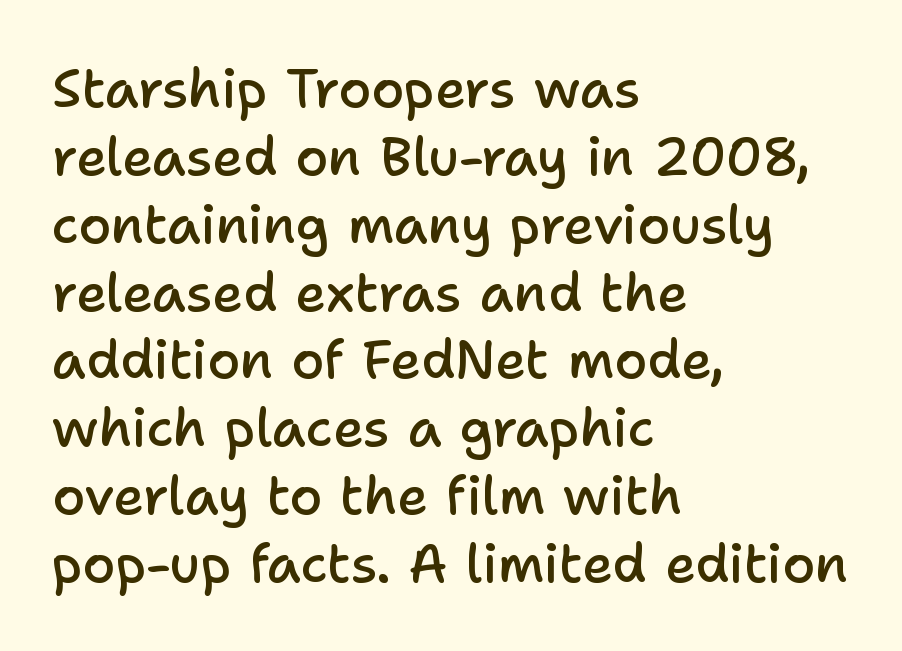
Do the characters align in a grid? No, the font is proportional. You can tell from the bare stems that sans-serif type was used. Slightly chunky letters — semibold, I'd say, not full bold. Any mark beneath the type? The region is blank. What's the leading like? Ordinary, nothing unusual. Tracking here is standard; glyphs follow each other at the usual distance.
